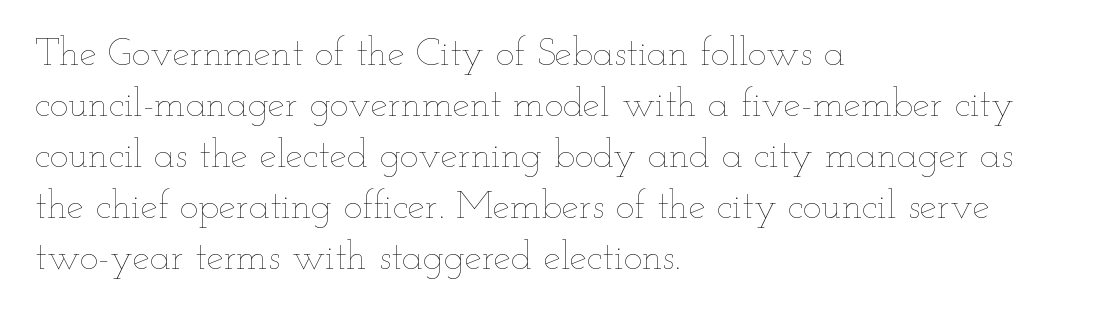
Q: Is the text bold? A: No.
Q: Is the text italic (slanted)? A: No, it is upright.
Q: Is the text underlined? A: No.
Q: How is the paragraph aligned? A: Left-aligned.
Q: Is the spacing between letters normal or unusually wide? A: Normal.
Q: Is the spacing between lines tight, normal or loose? A: Normal.
Q: Width (condensed, normal, or wide)? A: Wide.
Q: Stroke contrast? A: Low.
Q: x-height? A: Small.
Q: Monospaced? A: No.
